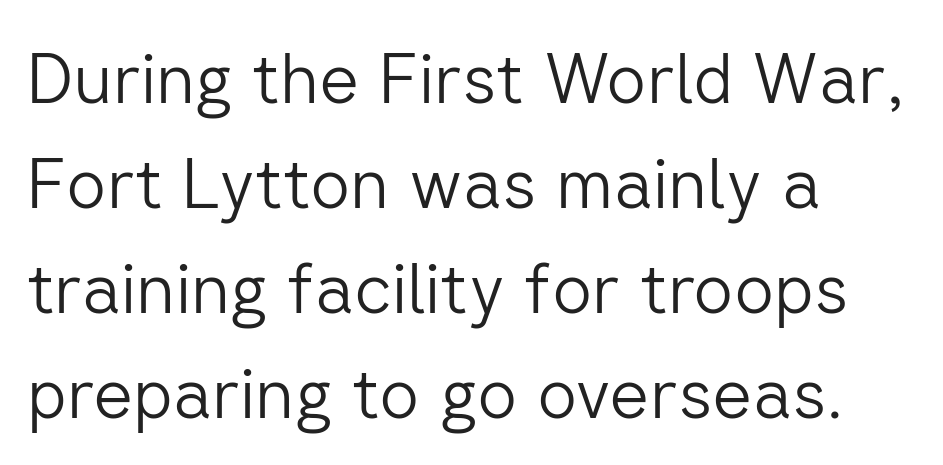
{"serif": "no", "italic": "no", "bold": "no", "weight": "light", "width": "normal", "stroke_contrast": "low", "x_height": "medium", "monospaced": "no", "underline": "no", "align": "left", "line_spacing": "normal", "line_spacing_ratio": 1.5, "letter_spacing": "normal", "letter_spacing_em": 0.0, "glyph_px": 70}
